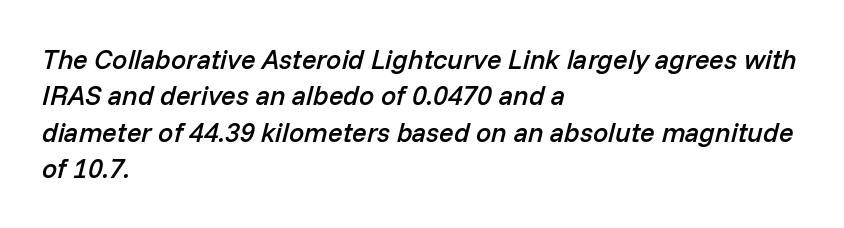
{"italic": "yes", "lean": "right", "slant_degrees": 14, "bold": "semi", "underline": "no", "align": "left", "line_spacing": "normal", "line_spacing_ratio": 1.35, "letter_spacing": "normal", "letter_spacing_em": 0.0, "glyph_px": 27}
